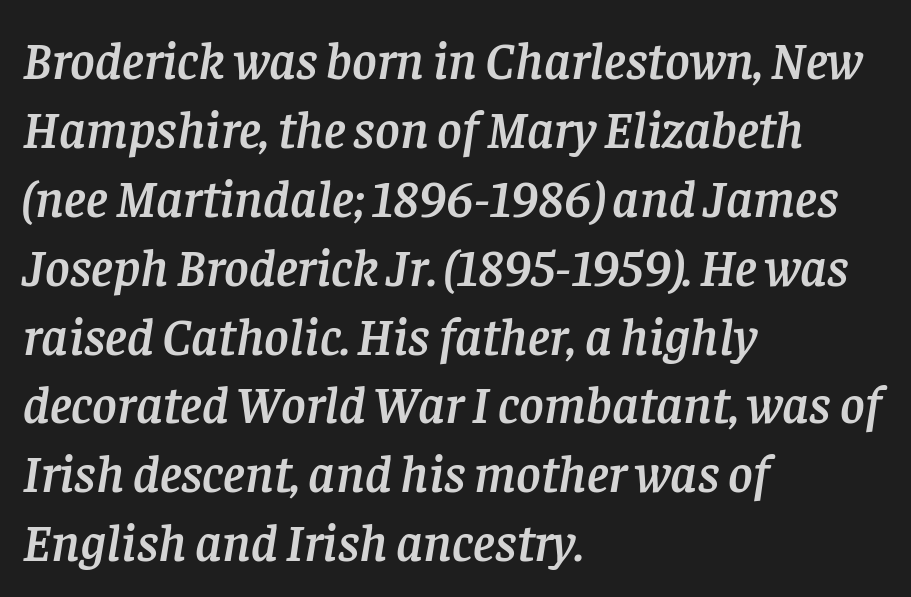
The image shows 53 px serif type, italic (leaning right); set left-aligned, normal line spacing (1.3x), normal letter spacing, not underlined; low stroke contrast and a large x-height.
